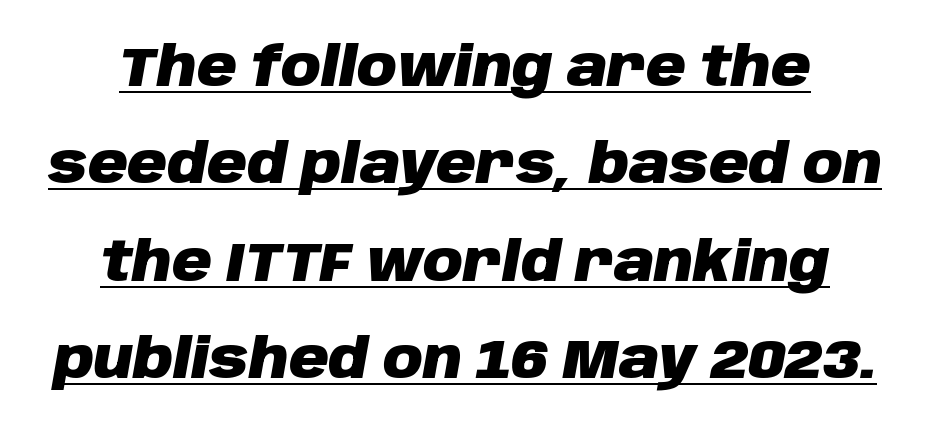
Tracking value appears to be zero — textbook default spacing. Like a heading marked for emphasis, these lines bear an underscore. Stroke thickness is high; the sample reads as a true bold. An italicized treatment has been applied to the whole sample.
